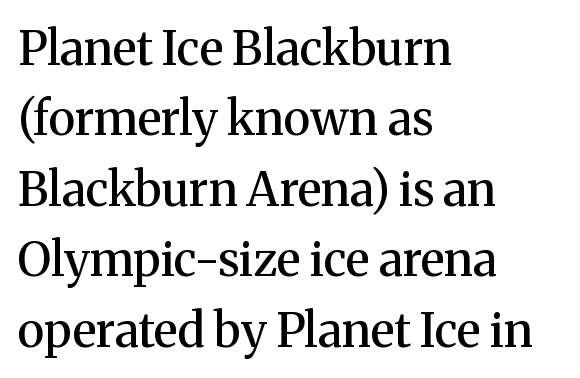
{"serif": "yes", "italic": "no", "bold": "semi", "weight": "semibold", "width": "normal", "stroke_contrast": "medium", "x_height": "medium", "monospaced": "no", "underline": "no", "align": "left", "line_spacing": "normal", "line_spacing_ratio": 1.5, "letter_spacing": "normal", "letter_spacing_em": 0.0, "glyph_px": 47}
